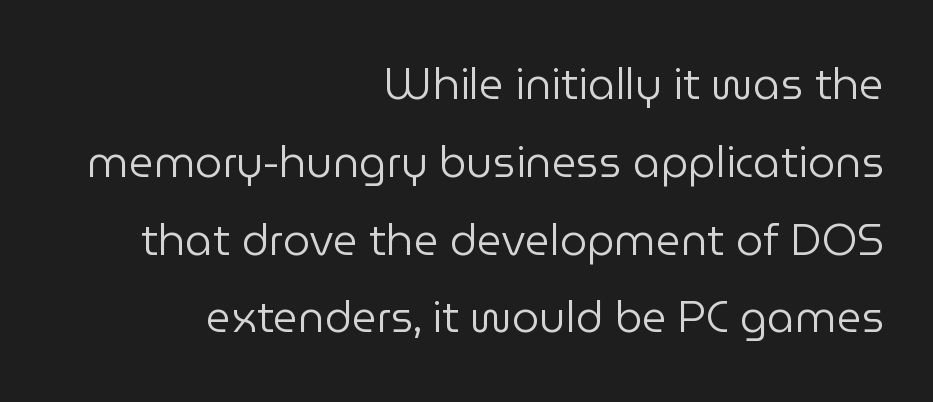
{"serif": "no", "italic": "no", "bold": "no", "weight": "regular", "width": "normal", "stroke_contrast": "low", "x_height": "medium", "monospaced": "no", "underline": "no", "align": "right", "line_spacing_ratio": 1.81, "letter_spacing": "normal", "letter_spacing_em": 0.0, "glyph_px": 43}
